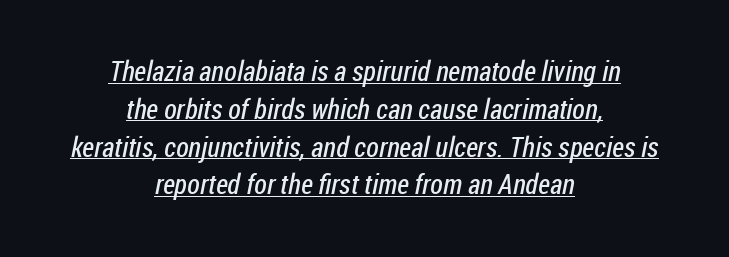
{"serif": "no", "bold": "no", "weight": "regular", "width": "condensed", "stroke_contrast": "low", "x_height": "medium", "monospaced": "no", "underline": "yes", "align": "center", "line_spacing": "normal", "line_spacing_ratio": 1.35, "letter_spacing": "normal", "letter_spacing_em": 0.0, "glyph_px": 28}
